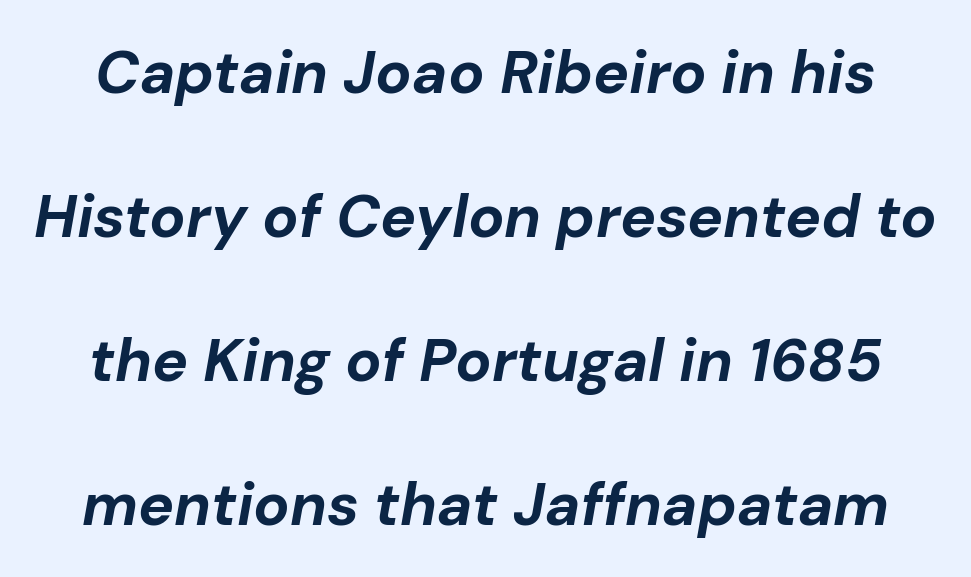
The image shows 60 px bold type, italic (leaning right); set loose line spacing (2.4x), normal letter spacing, not underlined; low stroke contrast and a medium x-height.
